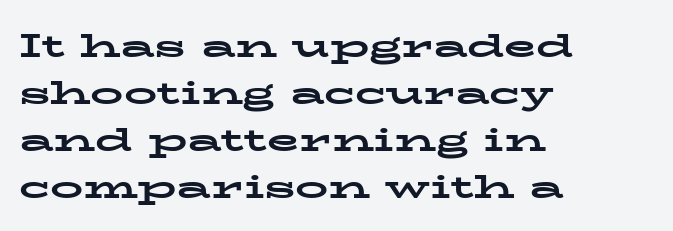
The image shows 33 px bold, wide serif type, upright; set left-aligned, normal line spacing (1.42x), normal letter spacing, not underlined; low stroke contrast and a medium x-height.
